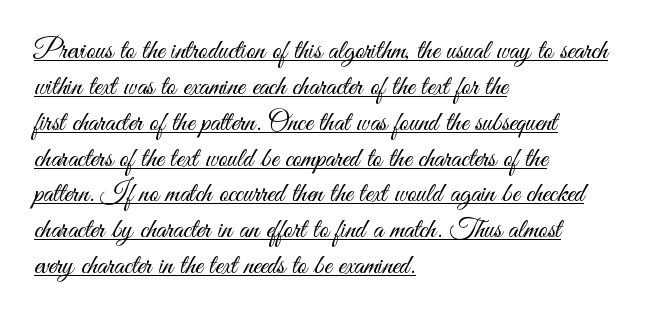
Casual observation: everything's shoved over to the left. The rendered words wear a rule along their underside. Each new line begins a customary step beneath the previous one. Proportional: the letters do not fall into vertical columns. Glyph-to-glyph distance matches everyday printed text.
